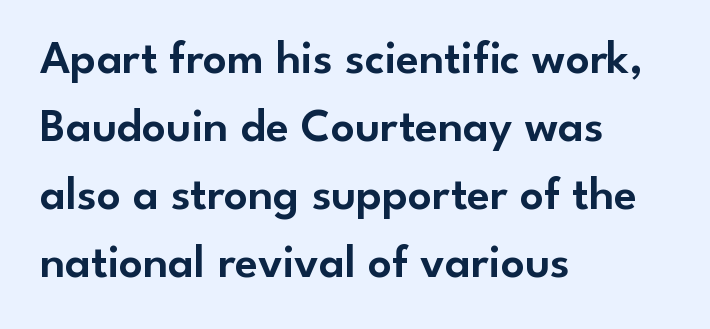
The image shows 47 px sans-serif type, upright; set left-aligned, normal line spacing (1.45x), normal letter spacing, not underlined; low stroke contrast and a small x-height.
